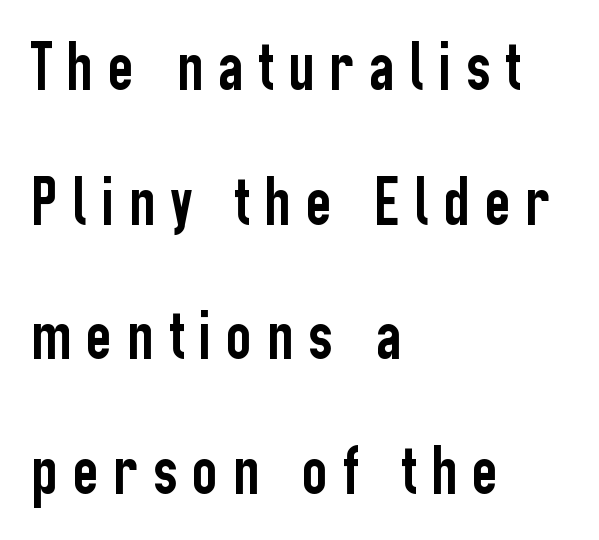
Q: Is the text italic (slanted)? A: No, it is upright.
Q: Is the typeface a serif or a sans-serif typeface? A: Sans-serif.
Q: Is the text underlined? A: No.
Q: How is the paragraph aligned? A: Left-aligned.
Q: Is the spacing between letters normal or unusually wide? A: Unusually wide.
Q: Is the spacing between lines tight, normal or loose? A: Loose.
Q: Width (condensed, normal, or wide)? A: Condensed.
Q: Stroke contrast? A: Low.
Q: x-height? A: Medium.
Q: Monospaced? A: No.
